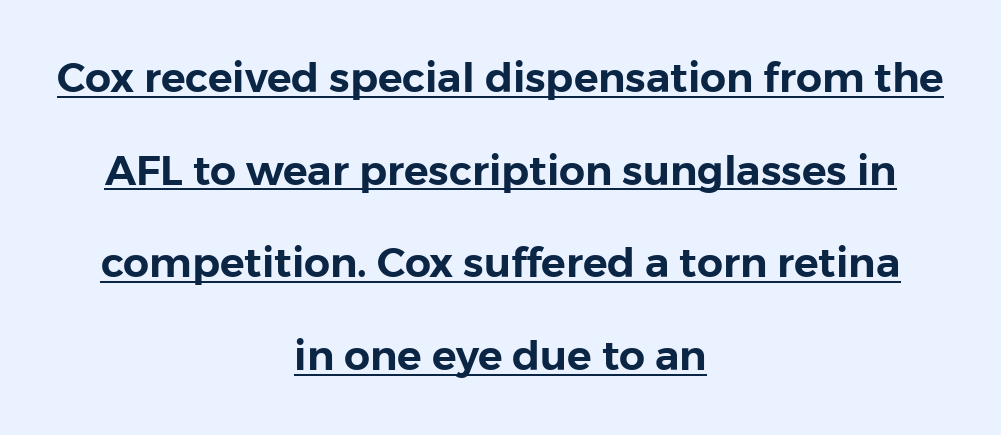
Q: Is the text italic (slanted)? A: No, it is upright.
Q: Is the typeface a serif or a sans-serif typeface? A: Sans-serif.
Q: Is the text underlined? A: Yes.
Q: How is the paragraph aligned? A: Centered.
Q: Is the spacing between letters normal or unusually wide? A: Normal.
Q: Is the spacing between lines tight, normal or loose? A: Loose.
Q: Width (condensed, normal, or wide)? A: Normal.
Q: Stroke contrast? A: Low.
Q: x-height? A: Medium.
Q: Monospaced? A: No.
